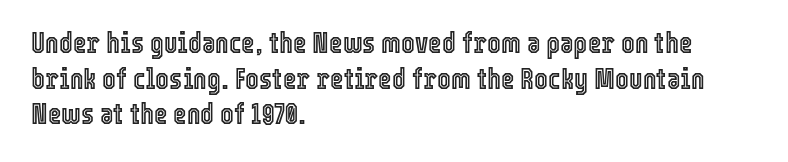
{"italic": "no", "width": "condensed", "x_height": "medium", "monospaced": "no", "underline": "no", "align": "left", "line_spacing_ratio": 1.23, "letter_spacing": "normal", "letter_spacing_em": 0.0, "glyph_px": 29}
